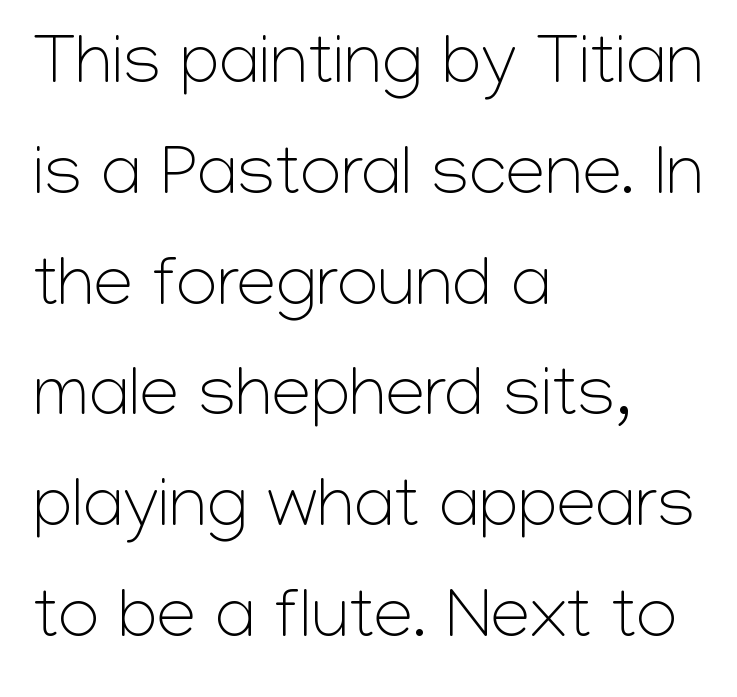
{"serif": "no", "italic": "no", "bold": "no", "weight": "light", "width": "normal", "stroke_contrast": "low", "x_height": "medium", "monospaced": "no", "underline": "no", "align": "left", "line_spacing": "normal", "line_spacing_ratio": 1.56, "letter_spacing": "normal", "letter_spacing_em": 0.0, "glyph_px": 71}
